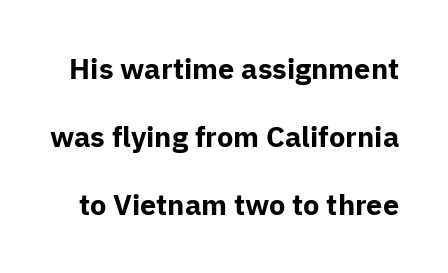
Q: Is the text bold? A: Yes.
Q: Is the text italic (slanted)? A: No, it is upright.
Q: Is the typeface a serif or a sans-serif typeface? A: Sans-serif.
Q: Is the text underlined? A: No.
Q: Is the spacing between letters normal or unusually wide? A: Normal.
Q: Is the spacing between lines tight, normal or loose? A: Loose.
Q: Width (condensed, normal, or wide)? A: Normal.
Q: Stroke contrast? A: Low.
Q: x-height? A: Medium.
Q: Monospaced? A: No.
